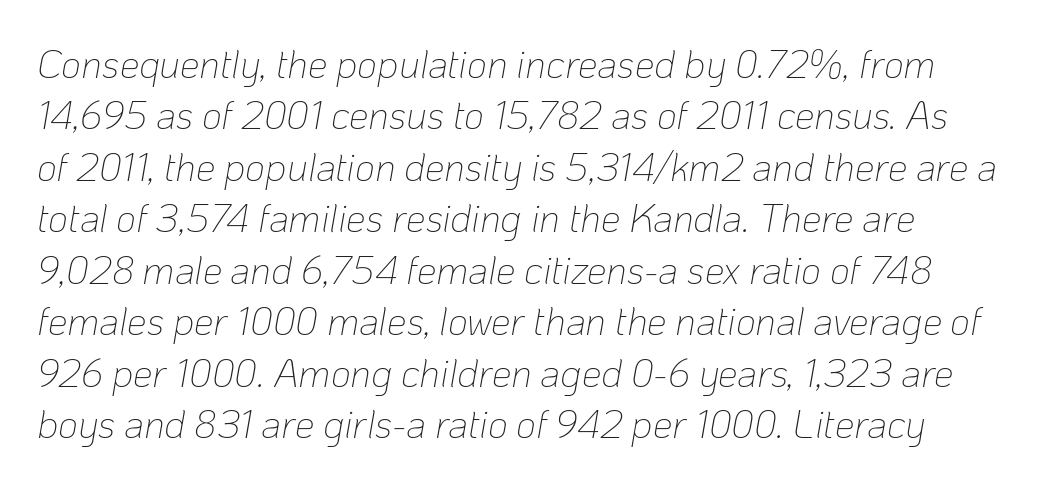
Q: Is the text bold? A: No.
Q: Is the text italic (slanted)? A: Yes, it leans right by about 10 degrees.
Q: Is the text underlined? A: No.
Q: Is the spacing between letters normal or unusually wide? A: Normal.
Q: Is the spacing between lines tight, normal or loose? A: Normal.
Q: Width (condensed, normal, or wide)? A: Normal.
Q: Stroke contrast? A: Low.
Q: x-height? A: Medium.
Q: Monospaced? A: No.
